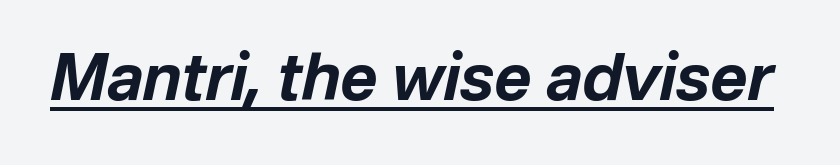
{"italic": "yes", "lean": "right", "slant_degrees": 12, "bold": "yes", "weight": "bold", "width": "normal", "stroke_contrast": "low", "x_height": "medium", "monospaced": "no", "underline": "yes", "letter_spacing": "normal", "letter_spacing_em": 0.0, "glyph_px": 64}
